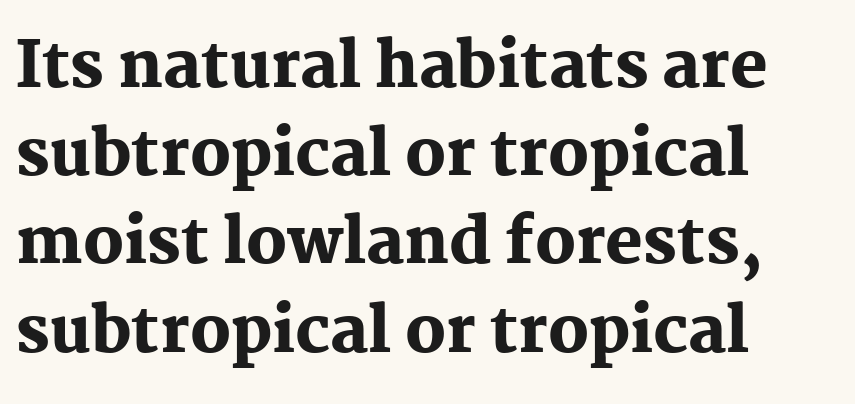
{"serif": "yes", "italic": "no", "bold": "yes", "weight": "heavy", "width": "normal", "stroke_contrast": "medium", "x_height": "medium", "monospaced": "no", "underline": "no", "align": "left", "line_spacing": "normal", "line_spacing_ratio": 1.4, "letter_spacing": "normal", "letter_spacing_em": 0.0, "glyph_px": 63}
